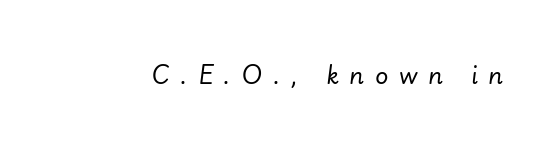
{"italic": "yes", "lean": "right", "slant_degrees": 7, "bold": "no", "underline": "no", "letter_spacing": "wide", "letter_spacing_em": 0.46, "glyph_px": 23}
